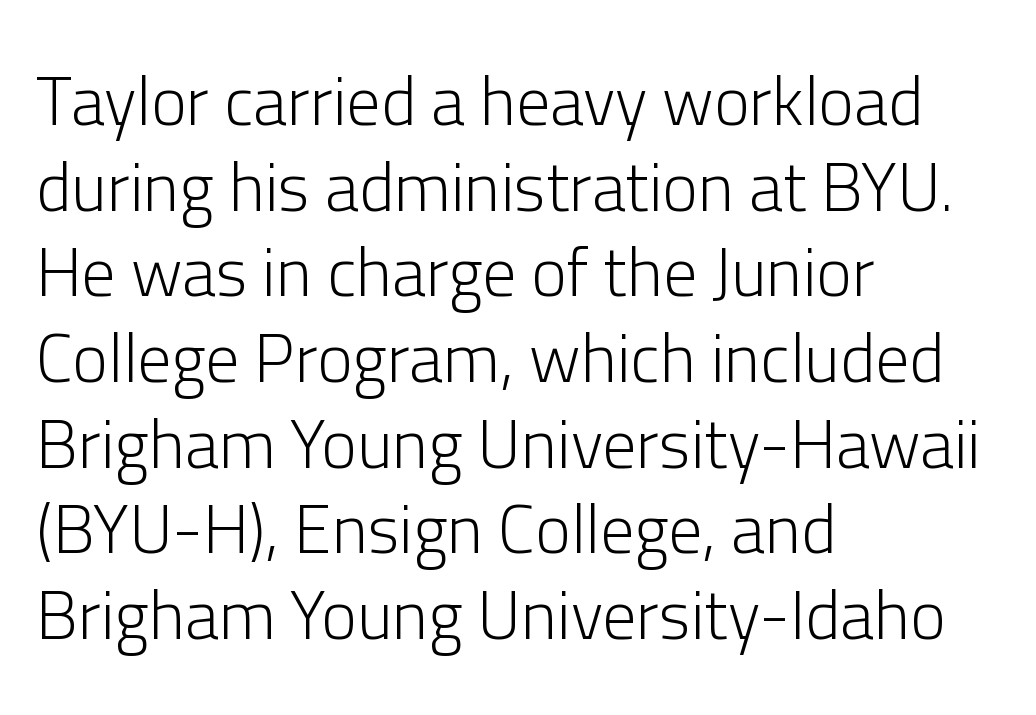
Q: Is the text bold? A: No.
Q: Is the text italic (slanted)? A: No, it is upright.
Q: Is the typeface a serif or a sans-serif typeface? A: Sans-serif.
Q: Is the text underlined? A: No.
Q: How is the paragraph aligned? A: Left-aligned.
Q: Is the spacing between letters normal or unusually wide? A: Normal.
Q: Is the spacing between lines tight, normal or loose? A: Normal.
Q: Width (condensed, normal, or wide)? A: Normal.
Q: Stroke contrast? A: Low.
Q: x-height? A: Medium.
Q: Monospaced? A: No.
